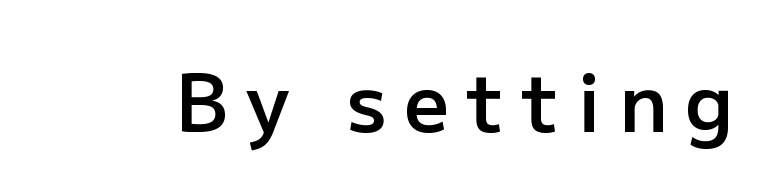
Q: Is the text bold? A: Semi-bold.
Q: Is the text italic (slanted)? A: No, it is upright.
Q: Is the typeface a serif or a sans-serif typeface? A: Sans-serif.
Q: Is the text underlined? A: No.
Q: Is the spacing between letters normal or unusually wide? A: Unusually wide.
Q: Width (condensed, normal, or wide)? A: Normal.
Q: Stroke contrast? A: Low.
Q: x-height? A: Medium.
Q: Monospaced? A: No.
